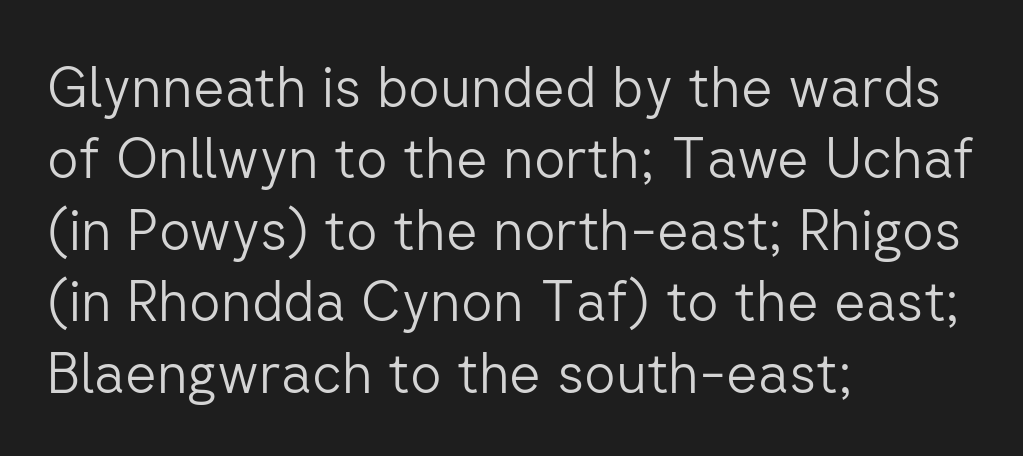
The image shows 55 px light sans-serif type, upright; set left-aligned, normal line spacing (1.3x), normal letter spacing, not underlined; low stroke contrast and a medium x-height.
